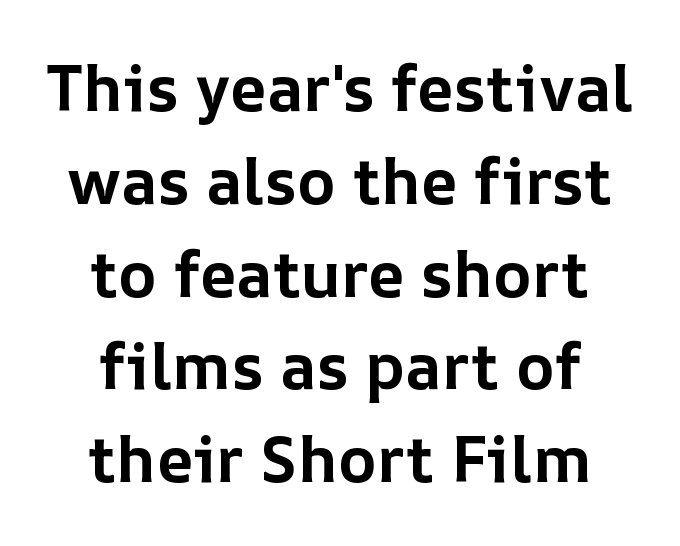
Q: Is the text bold? A: Yes.
Q: Is the text italic (slanted)? A: No, it is upright.
Q: Is the text underlined? A: No.
Q: How is the paragraph aligned? A: Centered.
Q: Is the spacing between letters normal or unusually wide? A: Normal.
Q: Is the spacing between lines tight, normal or loose? A: Normal.
Q: Width (condensed, normal, or wide)? A: Normal.
Q: Stroke contrast? A: Low.
Q: x-height? A: Medium.
Q: Monospaced? A: No.
